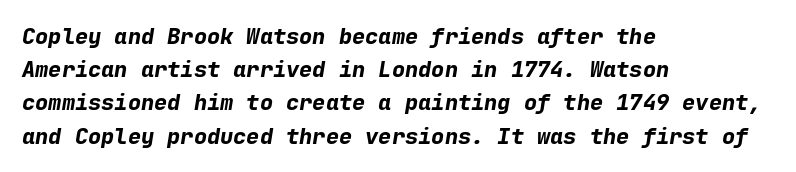
The image shows 22 px bold type, italic (leaning right); set left-aligned, normal line spacing (1.51x), normal letter spacing, not underlined.
